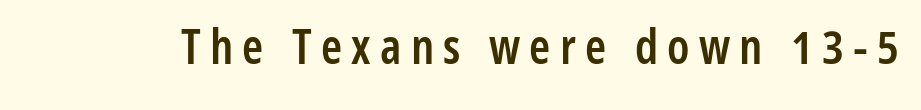
The image shows 48 px semibold, condensed sans-serif type, upright; set not underlined; low stroke contrast and a medium x-height.
